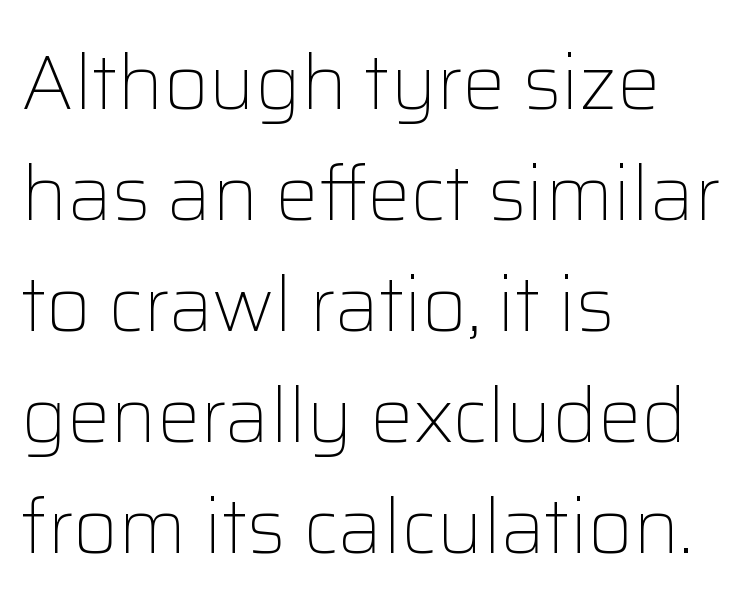
{"serif": "no", "italic": "no", "bold": "no", "weight": "light", "width": "normal", "stroke_contrast": "low", "x_height": "medium", "monospaced": "no", "underline": "no", "align": "left", "line_spacing": "normal", "line_spacing_ratio": 1.44, "letter_spacing": "normal", "letter_spacing_em": 0.0, "glyph_px": 77}
